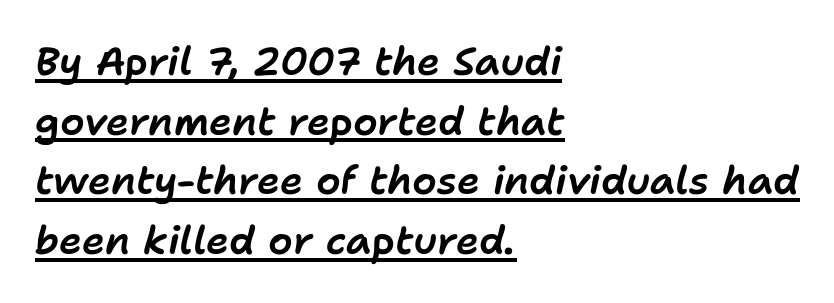
Q: Is the text italic (slanted)? A: Yes, it leans right by about 11 degrees.
Q: Is the text underlined? A: Yes.
Q: How is the paragraph aligned? A: Left-aligned.
Q: Is the spacing between letters normal or unusually wide? A: Normal.
Q: Is the spacing between lines tight, normal or loose? A: Normal.
Q: Width (condensed, normal, or wide)? A: Normal.
Q: Stroke contrast? A: Low.
Q: x-height? A: Medium.
Q: Monospaced? A: No.
